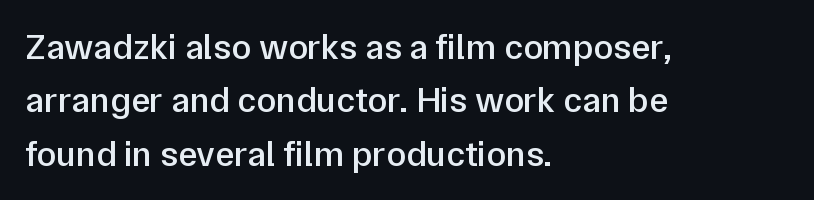
The image shows 36 px semibold sans-serif type, upright; set left-aligned, normal line spacing (1.48x), normal letter spacing, not underlined; low stroke contrast and a medium x-height.
